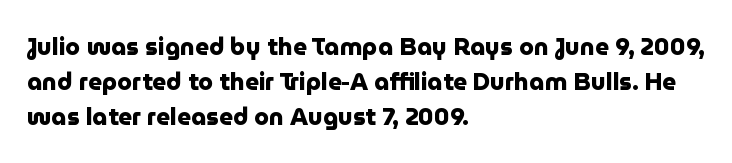
The image shows 24 px bold type, upright; set left-aligned, normal line spacing (1.45x), normal letter spacing, not underlined.
